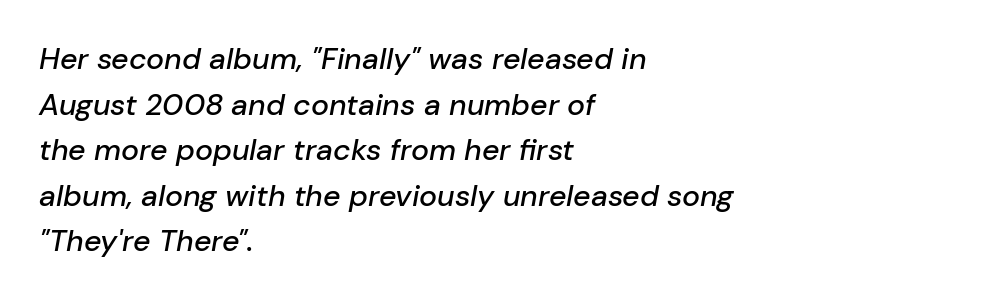
The image shows 30 px text type, italic (leaning right); set left-aligned, normal line spacing (1.52x), normal letter spacing, not underlined; low stroke contrast and a medium x-height.
